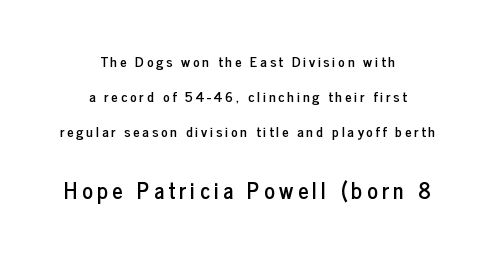
Ordinary non-slanted type is in use. Whoever set this chose breathing room over compactness in the vertical rhythm. Decoration check: the copy has no underline. A student would call this center alignment; a typographer would say set centered.
